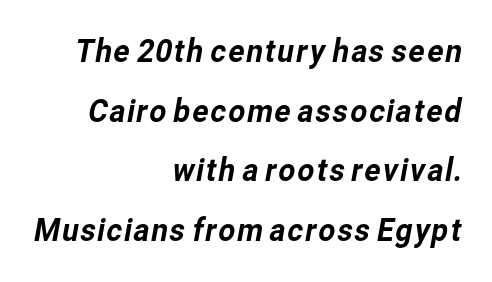
{"serif": "no", "width": "normal", "stroke_contrast": "low", "x_height": "medium", "monospaced": "no", "underline": "no", "align": "right", "line_spacing_ratio": 1.81, "letter_spacing": "normal", "letter_spacing_em": 0.0, "glyph_px": 33}
